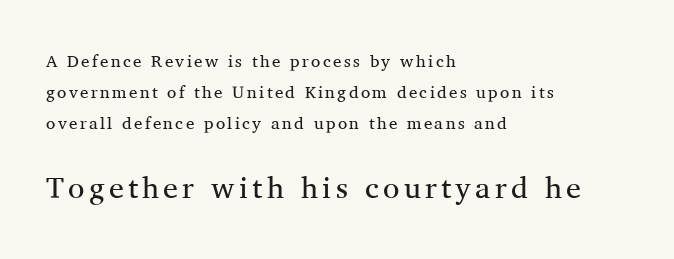
The image shows 30 px regular-weight serif type, upright; set left-aligned, line spacing 1.81x, not underlined; the second (bottom) block is 1.76x larger; medium stroke contrast and a medium x-height.
